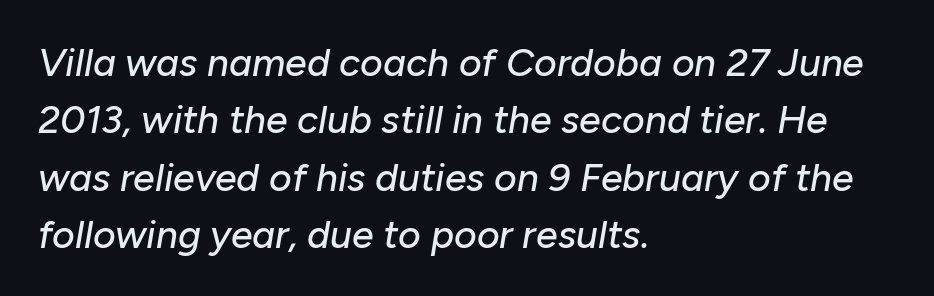
{"italic": "yes", "lean": "right", "slant_degrees": 10, "width": "normal", "stroke_contrast": "low", "x_height": "medium", "monospaced": "no", "underline": "no", "align": "left", "line_spacing": "normal", "line_spacing_ratio": 1.47, "letter_spacing": "normal", "letter_spacing_em": 0.0, "glyph_px": 39}
